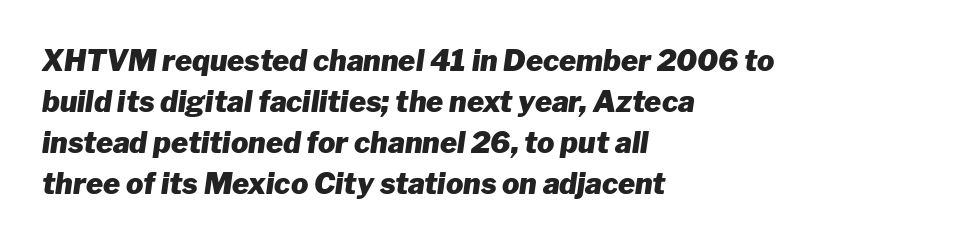
{"italic": "yes", "lean": "right", "slant_degrees": 8, "bold": "yes", "weight": "heavy", "width": "normal", "stroke_contrast": "low", "x_height": "medium", "monospaced": "no", "underline": "no", "align": "left", "line_spacing": "normal", "line_spacing_ratio": 1.41, "letter_spacing": "normal", "letter_spacing_em": 0.0, "glyph_px": 29}
